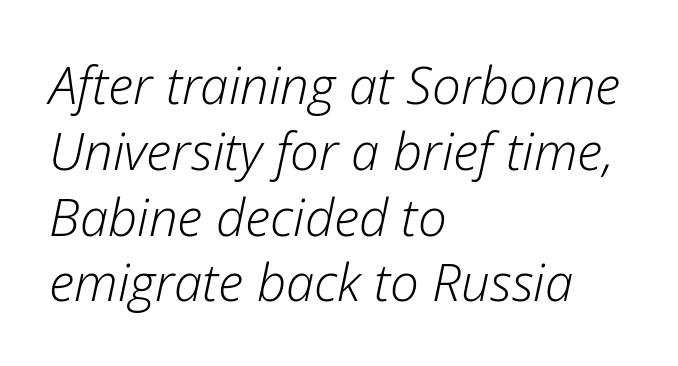
In terms of letterspacing, this is plain default setting. The passage shown is typed in a proportional face where columns would drift. Line beginnings align vertically; line endings do not. Every character sits at an angle, as italics do. These lines sit exactly where default settings would place them.
